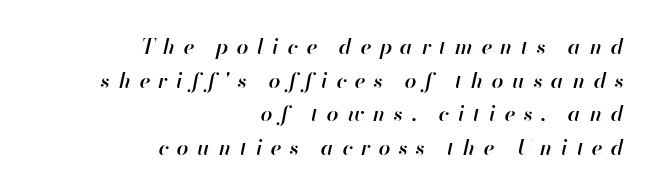
{"italic": "yes", "lean": "right", "slant_degrees": 13, "bold": "semi", "underline": "no", "align": "right", "line_spacing": "normal", "line_spacing_ratio": 1.6, "letter_spacing": "wide", "letter_spacing_em": 0.41, "glyph_px": 21}
